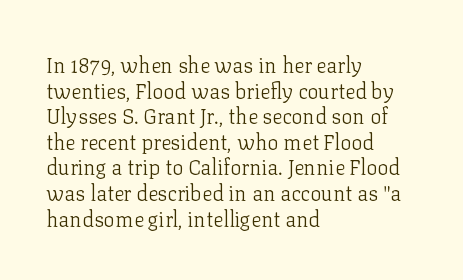
Does extra space separate the letters? No, they use regular spacing. The passage is arranged the way most books set body copy — flush left. The area under the type is left untouched. The face looks like a standard text weight, possibly lighter. Notice how the stems are strictly vertical — no italics here.
